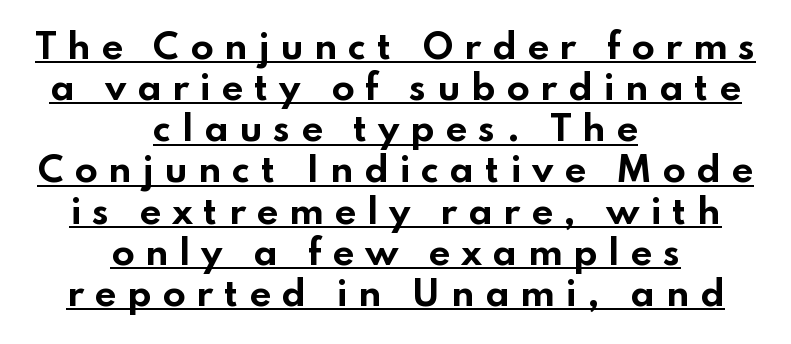
The type family on display is of the sans-serif kind. These lines are rendered in a variable-pitch font. The whitespace from short lines is split evenly between both sides. The strokes are fattened all the way to bold. The lettering is marked with a stroke running underneath it.
